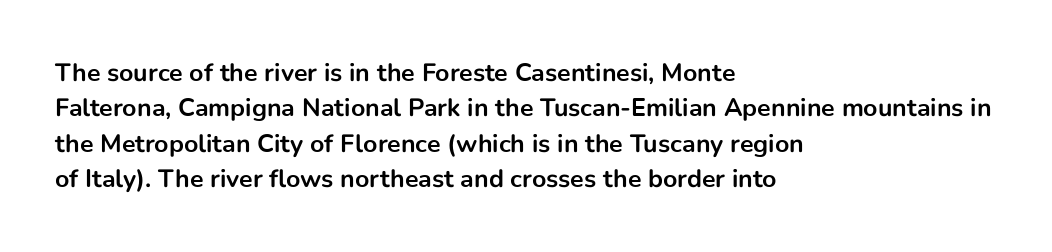
Q: Is the text bold? A: Yes.
Q: Is the text italic (slanted)? A: No, it is upright.
Q: Is the text underlined? A: No.
Q: How is the paragraph aligned? A: Left-aligned.
Q: Is the spacing between letters normal or unusually wide? A: Normal.
Q: Is the spacing between lines tight, normal or loose? A: Normal.
